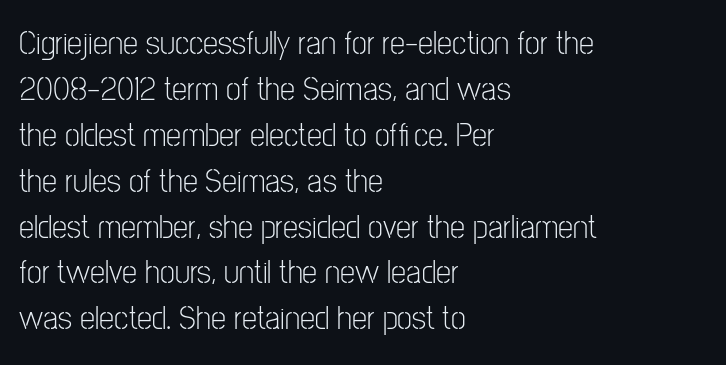
The image shows 34 px light, condensed sans-serif type, upright; set left-aligned, normal line spacing (1.35x), normal letter spacing, not underlined; low stroke contrast and a medium x-height.
